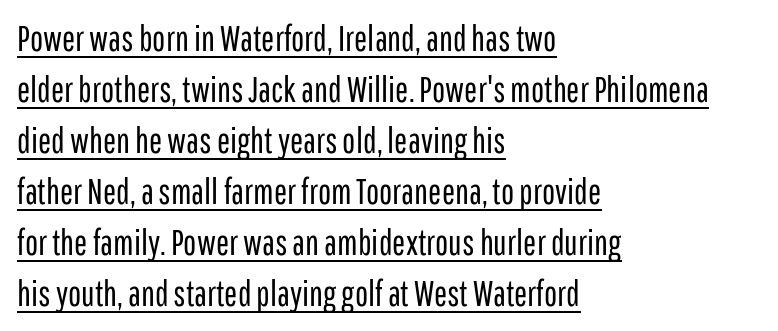
Q: Is the text bold? A: No.
Q: Is the text italic (slanted)? A: No, it is upright.
Q: Is the typeface a serif or a sans-serif typeface? A: Sans-serif.
Q: Is the text underlined? A: Yes.
Q: How is the paragraph aligned? A: Left-aligned.
Q: Is the spacing between letters normal or unusually wide? A: Normal.
Q: Is the spacing between lines tight, normal or loose? A: Normal.
Q: Width (condensed, normal, or wide)? A: Condensed.
Q: Stroke contrast? A: Low.
Q: x-height? A: Medium.
Q: Monospaced? A: No.
